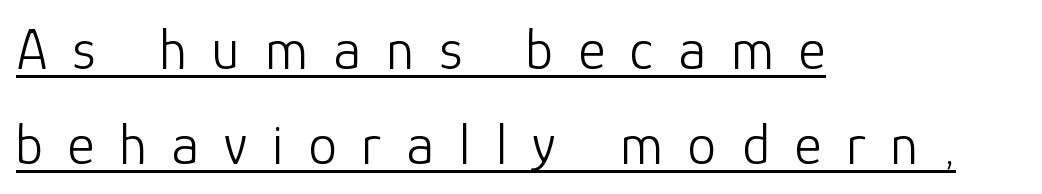
Think standard paragraph weight, or any step lighter than that. The text was rendered using a sans face with plain stroke endings. The tracking jumps out immediately: characters are airy and widely separated. A typographer would call this underscored text. Here the designer chose a conventional face with non-uniform glyph widths. These lines are set flush left with a ragged right edge.
